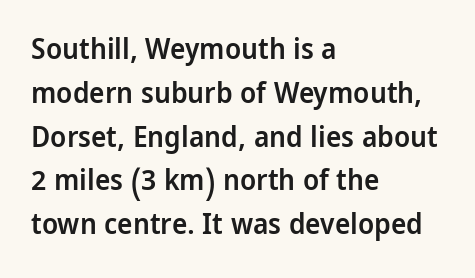
Q: Is the text bold? A: Semi-bold.
Q: Is the text italic (slanted)? A: No, it is upright.
Q: Is the typeface a serif or a sans-serif typeface? A: Sans-serif.
Q: Is the text underlined? A: No.
Q: How is the paragraph aligned? A: Left-aligned.
Q: Is the spacing between letters normal or unusually wide? A: Normal.
Q: Is the spacing between lines tight, normal or loose? A: Normal.
Q: Width (condensed, normal, or wide)? A: Condensed.
Q: Stroke contrast? A: Low.
Q: x-height? A: Large.
Q: Monospaced? A: No.
